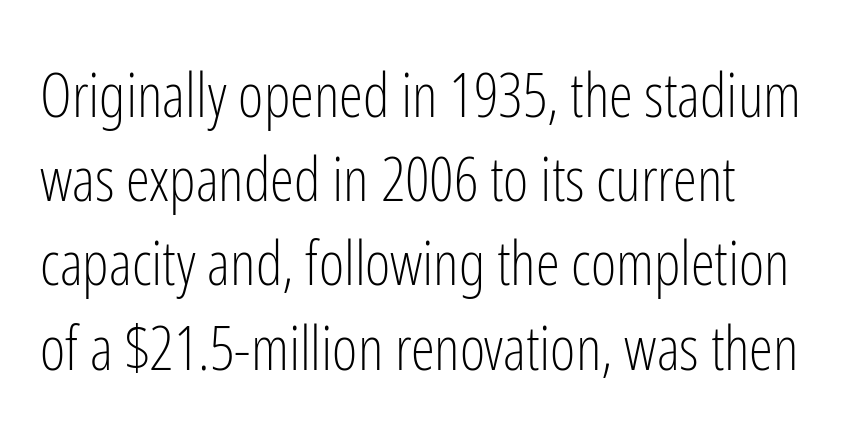
The image shows 61 px light, condensed sans-serif type, upright; set left-aligned, normal line spacing (1.38x), normal letter spacing, not underlined; low stroke contrast and a medium x-height.
